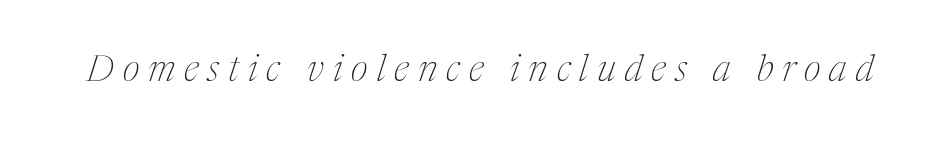
Q: Is the text bold? A: No.
Q: Is the text italic (slanted)? A: Yes, it leans right by about 17 degrees.
Q: Is the typeface a serif or a sans-serif typeface? A: Serif.
Q: Is the text underlined? A: No.
Q: Is the spacing between letters normal or unusually wide? A: Unusually wide.
Q: Width (condensed, normal, or wide)? A: Condensed.
Q: Stroke contrast? A: Medium.
Q: x-height? A: Medium.
Q: Monospaced? A: No.
